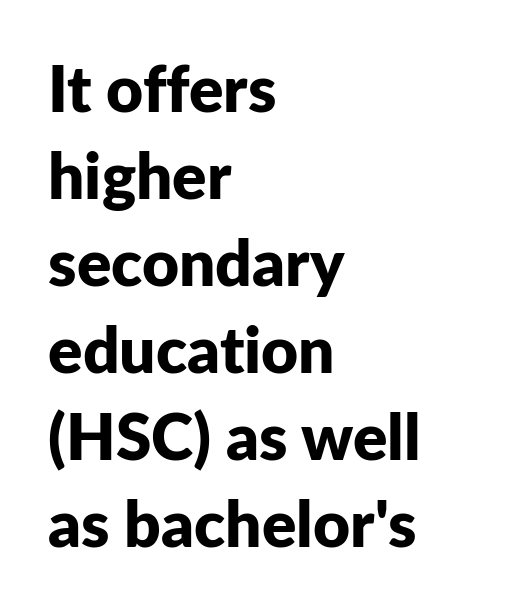
The image shows 64 px bold sans-serif type, upright; set left-aligned, normal line spacing (1.36x), normal letter spacing, not underlined; low stroke contrast and a medium x-height.
